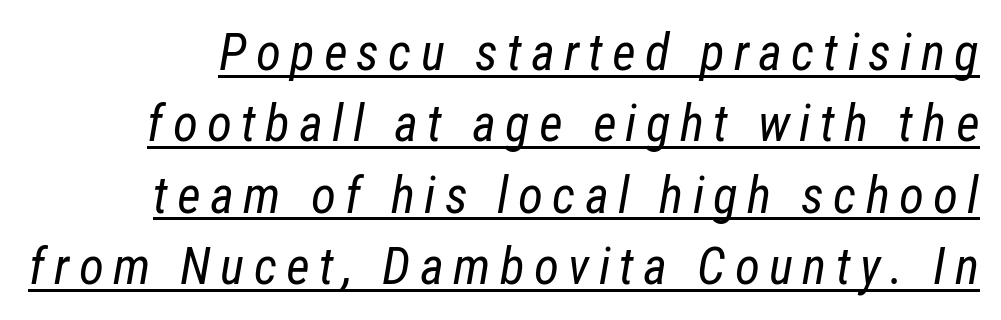
In designer terms, the underline attribute is active on this setting. Students, observe: this is what conventionally led text looks like. The cut favours lightness, reaching ordinary text weight at its darkest. Here the designer chose a conventional face with non-uniform glyph widths. The specimen reads as italic at a glance.
